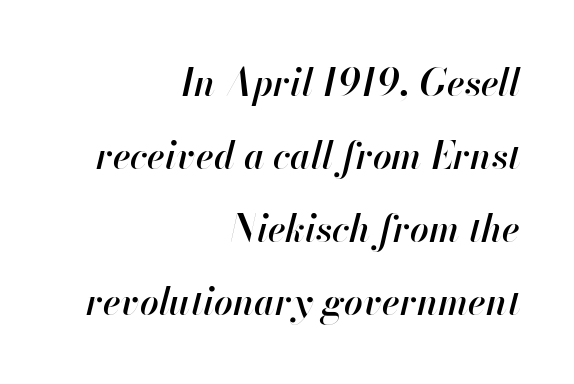
{"italic": "yes", "lean": "right", "slant_degrees": 13, "bold": "semi", "weight": "semibold", "width": "normal", "stroke_contrast": "high", "x_height": "small", "monospaced": "no", "underline": "no", "align": "right", "line_spacing": "loose", "line_spacing_ratio": 1.97, "letter_spacing": "normal", "letter_spacing_em": 0.0, "glyph_px": 37}
